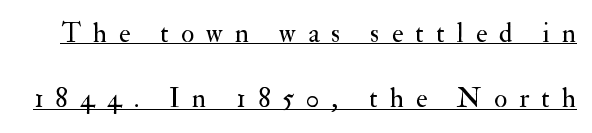
Loose tracking; the words dissolve into strings of separated letters. A light-to-regular cut is what we see here. Compared with typical paragraphs, the rows here are farther apart. The font's upright variant was chosen for this text. Underline: present.
